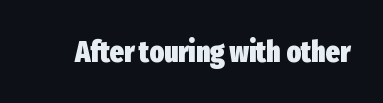
{"serif": "no", "italic": "no", "bold": "yes", "weight": "heavy", "width": "condensed", "stroke_contrast": "low", "x_height": "medium", "monospaced": "no", "underline": "no", "letter_spacing": "normal", "letter_spacing_em": 0.0, "glyph_px": 30}
